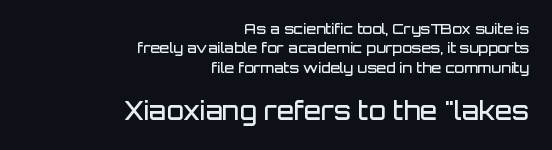
Q: Is the text bold? A: Semi-bold.
Q: Is the text italic (slanted)? A: No, it is upright.
Q: Is the text underlined? A: No.
Q: How is the paragraph aligned? A: Right-aligned.
Q: Is the spacing between letters normal or unusually wide? A: Normal.
Q: Is the spacing between lines tight, normal or loose? A: Normal.
Q: Which block of text is set in a larger size, the first (top) or the second (bottom)? A: The second (bottom) one.
